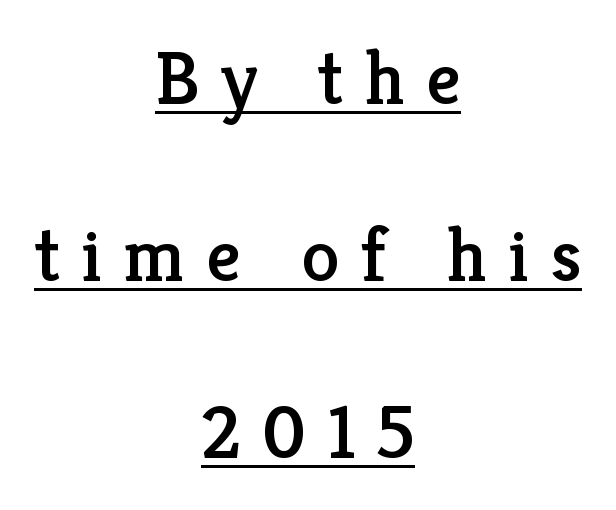
If you measured baseline to baseline, you'd find a long distance. Small tapered or slab feet sit at the stroke ends, so this counts as serif. Varying glyph widths throughout — classic text-font behaviour. Horizontal alignment here is central, giving a formal, balanced look.
